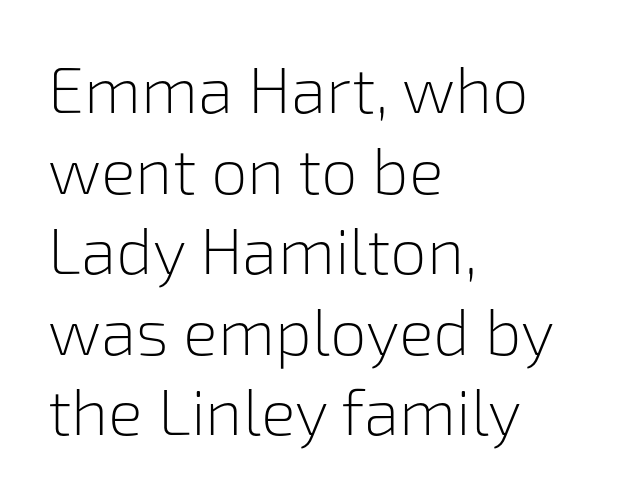
{"serif": "no", "italic": "no", "bold": "no", "weight": "light", "width": "normal", "stroke_contrast": "low", "x_height": "medium", "monospaced": "no", "underline": "no", "align": "left", "line_spacing_ratio": 1.24, "letter_spacing": "normal", "letter_spacing_em": 0.0, "glyph_px": 65}
